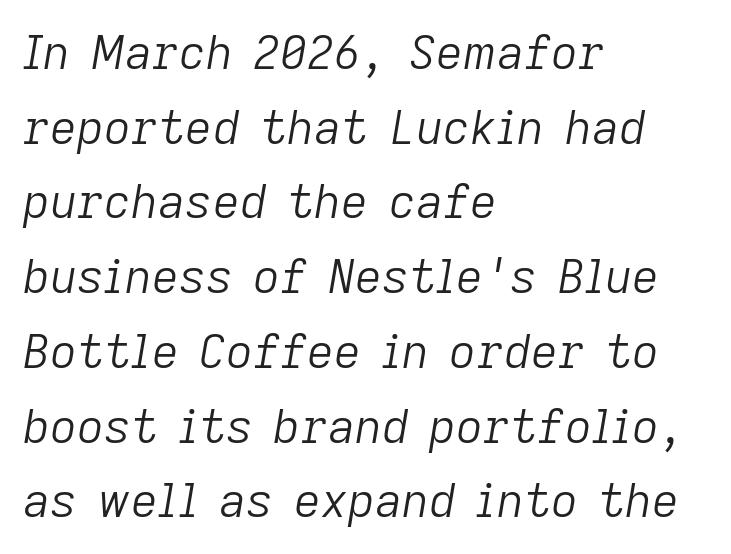
Q: Is the text bold? A: No.
Q: Is the text italic (slanted)? A: Yes, it leans right by about 9 degrees.
Q: Is the text underlined? A: No.
Q: How is the paragraph aligned? A: Left-aligned.
Q: Is the spacing between letters normal or unusually wide? A: Normal.
Q: Is the spacing between lines tight, normal or loose? A: Normal.
Q: Width (condensed, normal, or wide)? A: Normal.
Q: Stroke contrast? A: Low.
Q: x-height? A: Medium.
Q: Monospaced? A: No.
